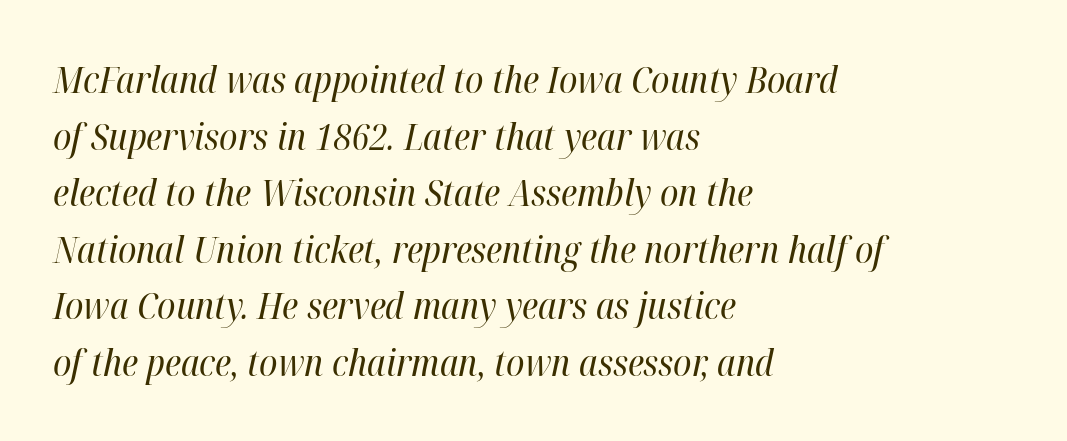
Q: Is the text bold? A: No.
Q: Is the text italic (slanted)? A: Yes, it leans right by about 12 degrees.
Q: Is the text underlined? A: No.
Q: How is the paragraph aligned? A: Left-aligned.
Q: Is the spacing between letters normal or unusually wide? A: Normal.
Q: Is the spacing between lines tight, normal or loose? A: Normal.
Q: Width (condensed, normal, or wide)? A: Condensed.
Q: Stroke contrast? A: High.
Q: x-height? A: Medium.
Q: Monospaced? A: No.
